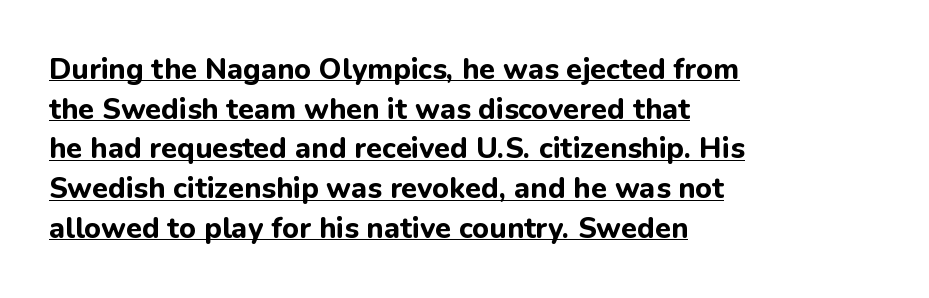
Tracking here is standard; glyphs follow each other at the usual distance. The letters advance in unequal steps, a hallmark of proportional type. Plenty of ink on the page — the face is bold. Upright lettering throughout. A continuous stroke trails under the words, as in a hyperlink. Notice how the passage keeps a crisp vertical edge on the left only.
